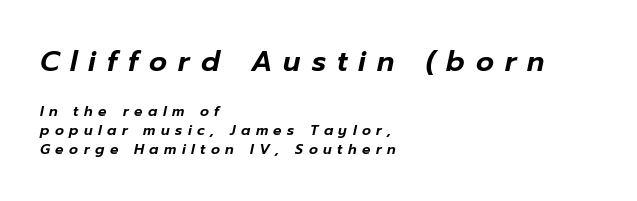
{"italic": "yes", "lean": "right", "slant_degrees": 12, "width": "normal", "stroke_contrast": "low", "x_height": "medium", "monospaced": "no", "underline": "no", "align": "left", "line_spacing": "normal", "line_spacing_ratio": 1.35, "letter_spacing": "wide", "letter_spacing_em": 0.39, "larger_block": "first", "size_ratio": 2.0, "glyph_px": 28}
